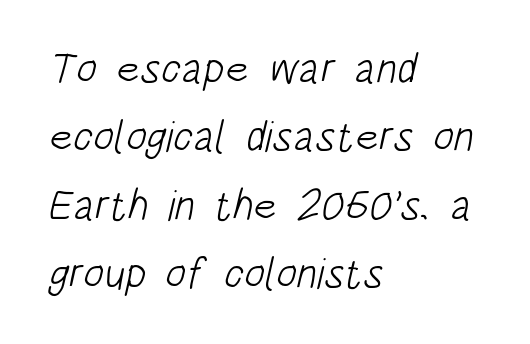
Character widths vary here, with narrow letters taking less room than wide ones. Descenders hang freely into open space. You can tell from the bare stems that sans-serif type was used. Notice how the passage keeps a crisp vertical edge on the left only. The letterforms sit shoulder to shoulder at normal distance.
